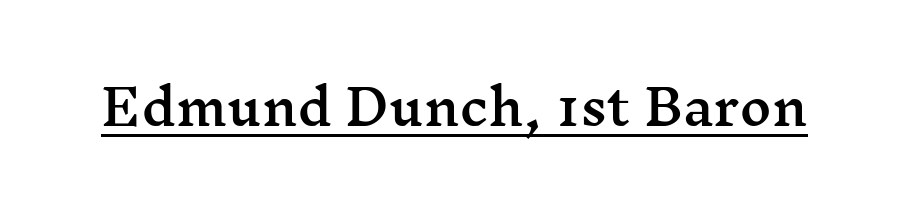
The image shows 49 px wide serif type, upright; set normal letter spacing, underlined; medium stroke contrast and a medium x-height.
